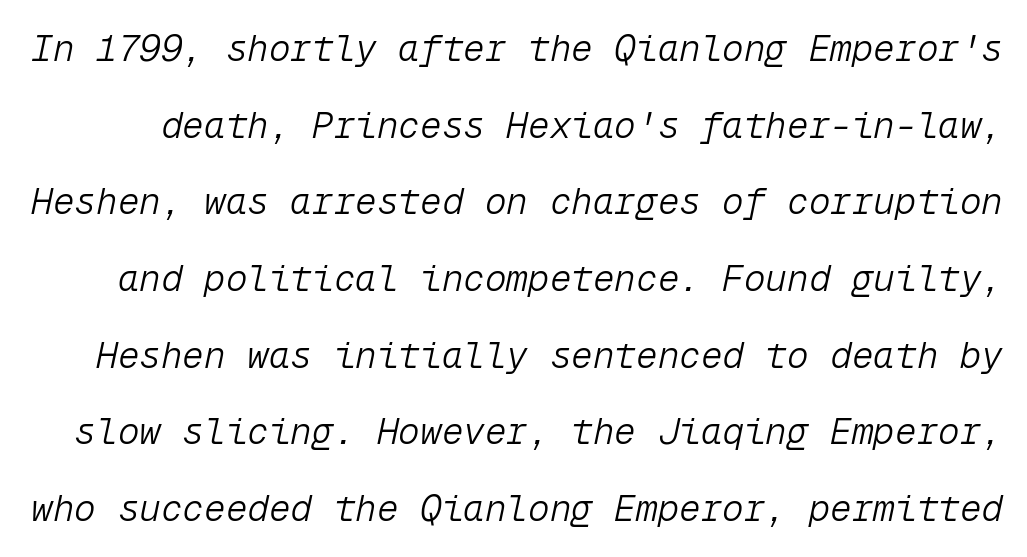
The image shows 36 px light type, italic (leaning right), monospaced; set loose line spacing (2.13x), normal letter spacing, not underlined; low stroke contrast and a medium x-height.
